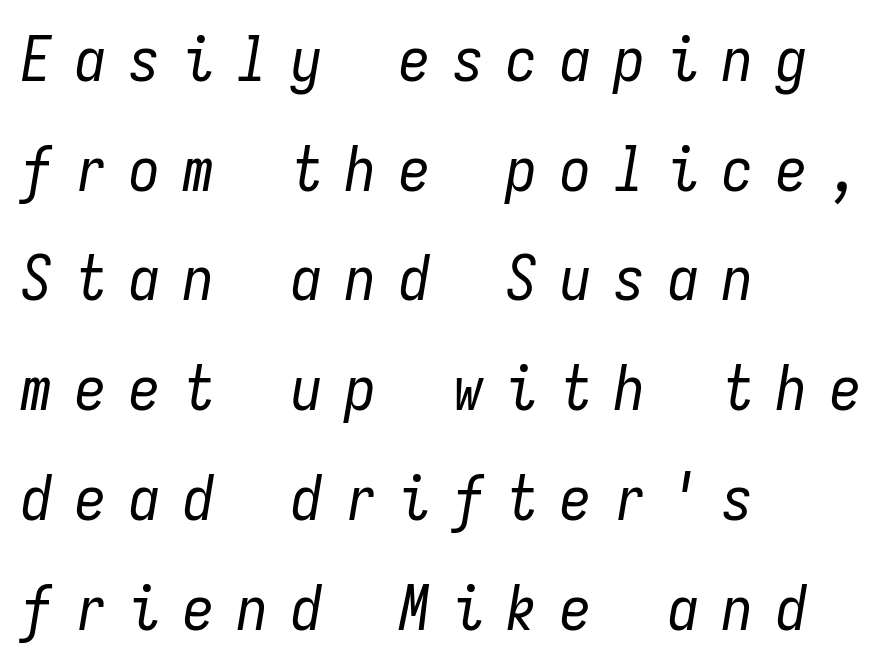
{"italic": "yes", "lean": "right", "slant_degrees": 9, "bold": "no", "weight": "regular", "width": "condensed", "stroke_contrast": "low", "x_height": "medium", "monospaced": "yes", "underline": "no", "align": "left", "line_spacing_ratio": 1.77, "letter_spacing": "wide", "letter_spacing_em": 0.37, "glyph_px": 62}
